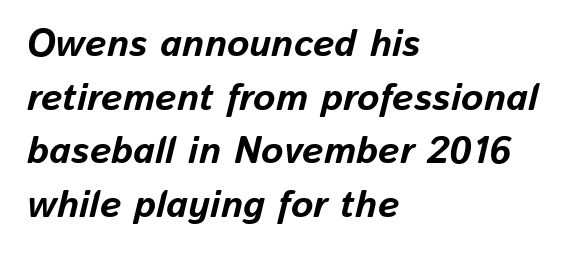
The image shows 38 px bold type, italic (leaning right); set left-aligned, normal line spacing (1.41x), normal letter spacing, not underlined; low stroke contrast and a medium x-height.
